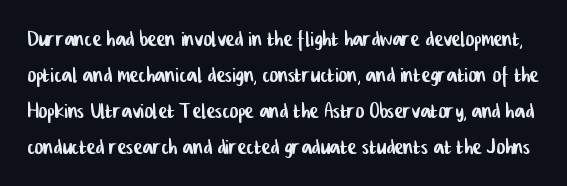
Q: Is the text underlined? A: No.
Q: Is the spacing between letters normal or unusually wide? A: Normal.
Q: Is the spacing between lines tight, normal or loose? A: Normal.
